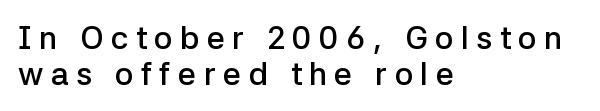
Q: Is the text bold? A: Semi-bold.
Q: Is the text italic (slanted)? A: No, it is upright.
Q: Is the typeface a serif or a sans-serif typeface? A: Sans-serif.
Q: Is the text underlined? A: No.
Q: How is the paragraph aligned? A: Left-aligned.
Q: Is the spacing between letters normal or unusually wide? A: Unusually wide.
Q: Is the spacing between lines tight, normal or loose? A: Tight.
Q: Width (condensed, normal, or wide)? A: Normal.
Q: Stroke contrast? A: Low.
Q: x-height? A: Medium.
Q: Monospaced? A: No.
